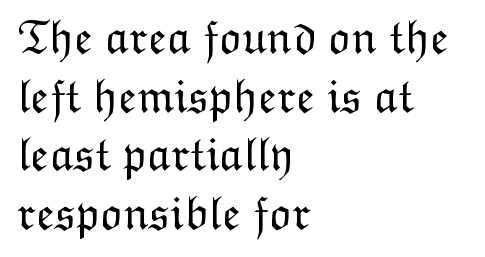
{"italic": "no", "bold": "no", "weight": "light", "width": "normal", "stroke_contrast": "low", "x_height": "medium", "monospaced": "no", "underline": "no", "align": "left", "line_spacing_ratio": 1.22, "letter_spacing": "normal", "letter_spacing_em": 0.0, "glyph_px": 48}
